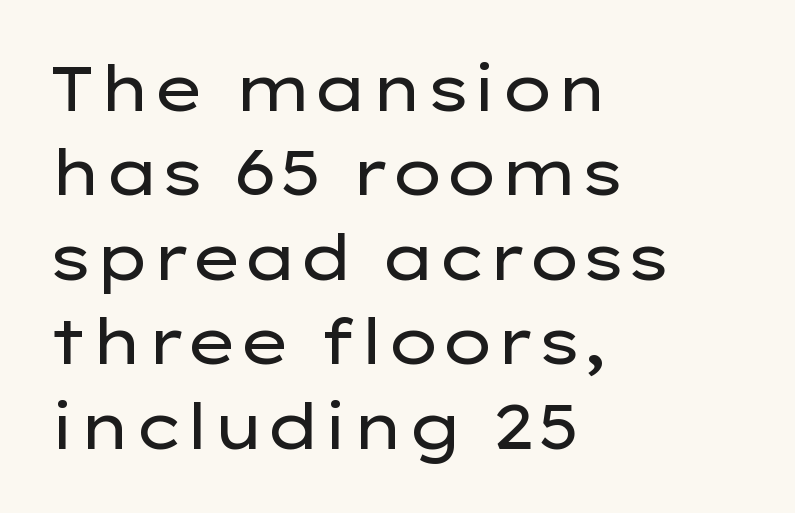
{"serif": "no", "italic": "no", "bold": "no", "weight": "regular", "width": "wide", "stroke_contrast": "low", "x_height": "medium", "monospaced": "no", "underline": "no", "align": "left", "line_spacing": "normal", "line_spacing_ratio": 1.34, "letter_spacing": "normal", "letter_spacing_em": 0.0, "glyph_px": 63}
